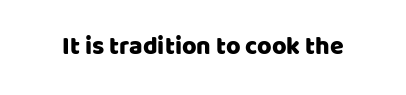
The image shows 25 px text type, upright; set normal letter spacing, not underlined.
